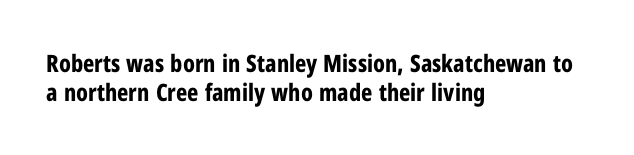
Q: Is the text bold? A: Yes.
Q: Is the text italic (slanted)? A: No, it is upright.
Q: Is the text underlined? A: No.
Q: How is the paragraph aligned? A: Left-aligned.
Q: Is the spacing between letters normal or unusually wide? A: Normal.
